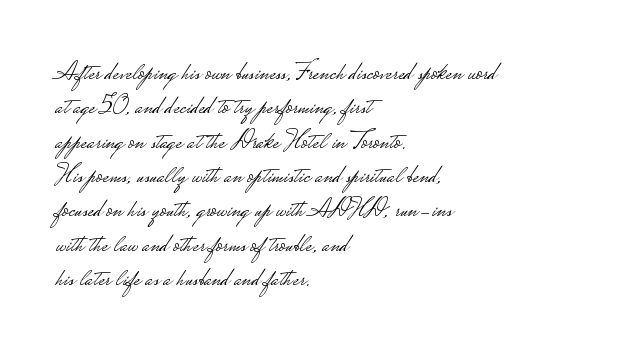
Leftover space on each line is placed entirely after the last word. The rendering uses a moderate line-height, typical for paragraphs. Underlining? Definitely not there. A light-to-regular cut is what we see here.
